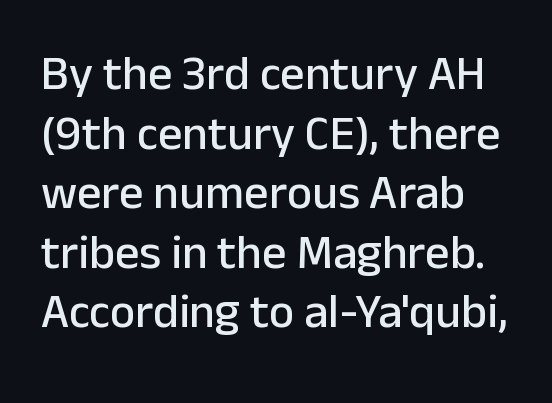
The zone under the glyphs is completely vacant. Do the characters align in a grid? No, the font is proportional. The letters stand straight up with perfectly vertical stems. To sum up the face: it is a sans, with no serifs.
